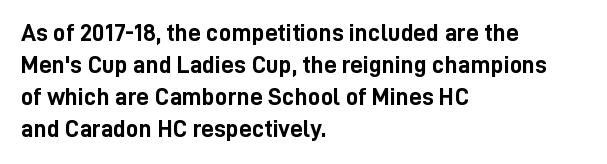
Q: Is the text bold? A: Yes.
Q: Is the text italic (slanted)? A: No, it is upright.
Q: Is the text underlined? A: No.
Q: How is the paragraph aligned? A: Left-aligned.
Q: Is the spacing between letters normal or unusually wide? A: Normal.
Q: Is the spacing between lines tight, normal or loose? A: Normal.
